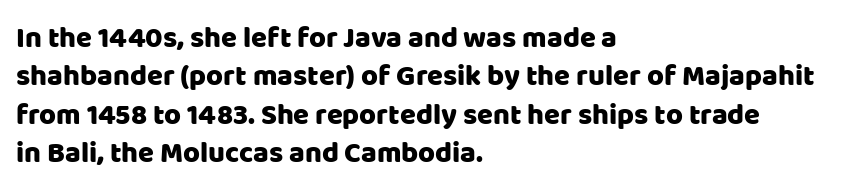
Q: Is the text italic (slanted)? A: No, it is upright.
Q: Is the typeface a serif or a sans-serif typeface? A: Sans-serif.
Q: Is the text underlined? A: No.
Q: How is the paragraph aligned? A: Left-aligned.
Q: Is the spacing between letters normal or unusually wide? A: Normal.
Q: Is the spacing between lines tight, normal or loose? A: Normal.
Q: Width (condensed, normal, or wide)? A: Normal.
Q: Stroke contrast? A: Low.
Q: x-height? A: Large.
Q: Monospaced? A: No.
